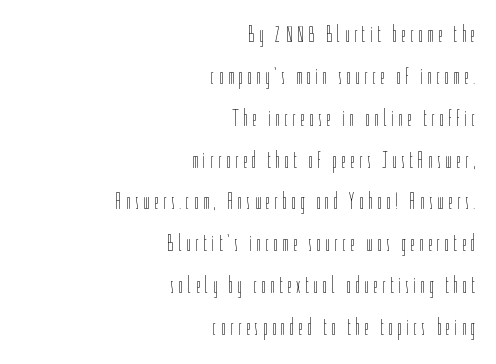
{"italic": "no", "bold": "no", "underline": "no", "align": "right", "line_spacing_ratio": 1.82, "glyph_px": 23}
